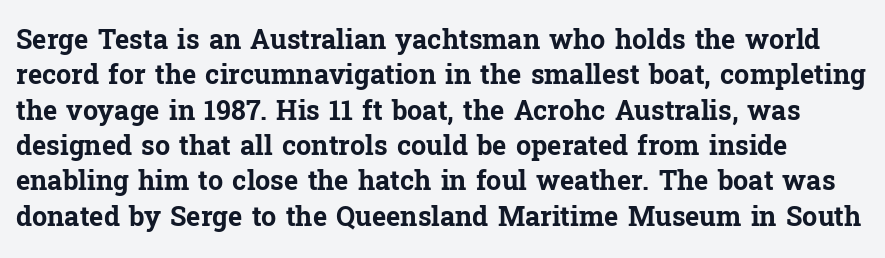
The image shows 27 px bold type, upright; set normal line spacing (1.31x), normal letter spacing, not underlined.
